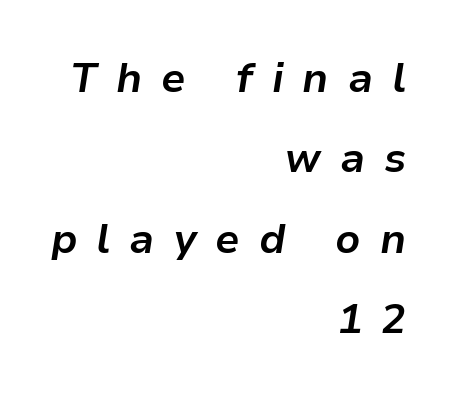
The image shows 41 px bold type, italic (leaning right); set right-aligned, loose line spacing (1.96x), unusually wide letter spacing (+0.46 em), not underlined; low stroke contrast and a medium x-height.
